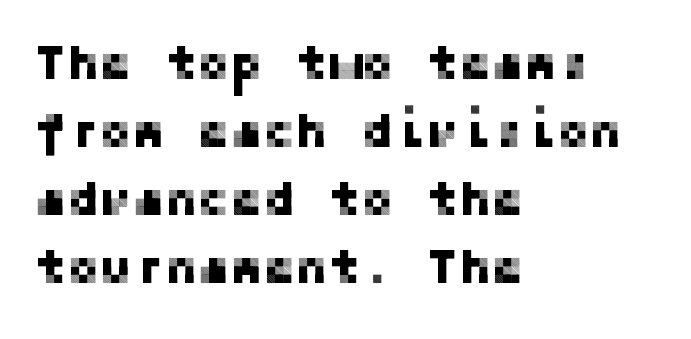
Q: Is the text italic (slanted)? A: No, it is upright.
Q: Is the typeface a serif or a sans-serif typeface? A: Sans-serif.
Q: Is the text underlined? A: No.
Q: How is the paragraph aligned? A: Left-aligned.
Q: Is the spacing between letters normal or unusually wide? A: Normal.
Q: Is the spacing between lines tight, normal or loose? A: Normal.
Q: Width (condensed, normal, or wide)? A: Normal.
Q: Stroke contrast? A: Low.
Q: x-height? A: Medium.
